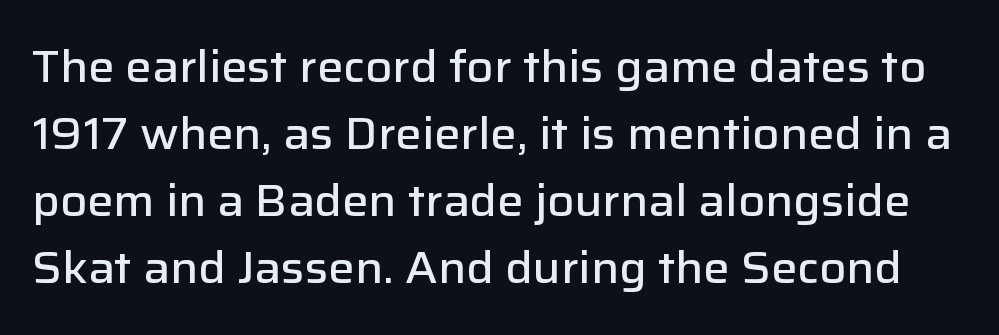
Is there much room between lines? A standard amount, neither cramped nor airy. Glyph-to-glyph distance matches everyday printed text. Is this a sans? Yes — the strokes have no serifs. Is the type bold? Partly — it's a semibold, heavier than regular but not fully bold.
